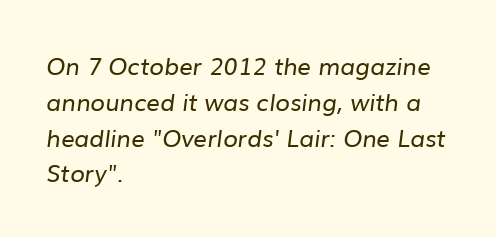
The image shows 24 px text type; set left-aligned, normal line spacing (1.49x), normal letter spacing, not underlined.
